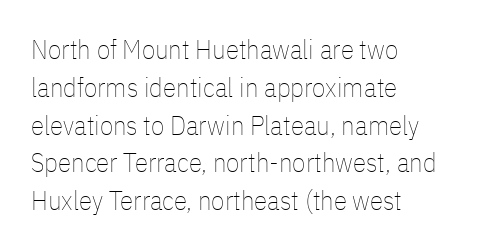
Q: Is the text bold? A: No.
Q: Is the text italic (slanted)? A: No, it is upright.
Q: Is the text underlined? A: No.
Q: How is the paragraph aligned? A: Left-aligned.
Q: Is the spacing between letters normal or unusually wide? A: Normal.
Q: Is the spacing between lines tight, normal or loose? A: Normal.
